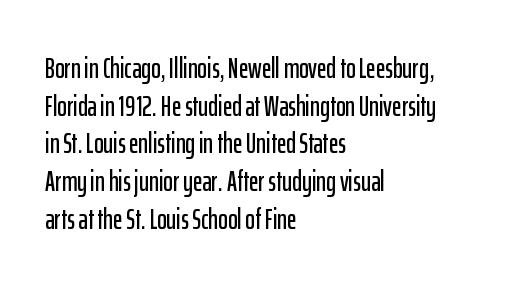
{"serif": "no", "italic": "no", "width": "condensed", "stroke_contrast": "low", "x_height": "medium", "monospaced": "no", "underline": "no", "align": "left", "line_spacing": "normal", "line_spacing_ratio": 1.3, "letter_spacing": "normal", "letter_spacing_em": 0.0, "glyph_px": 29}
